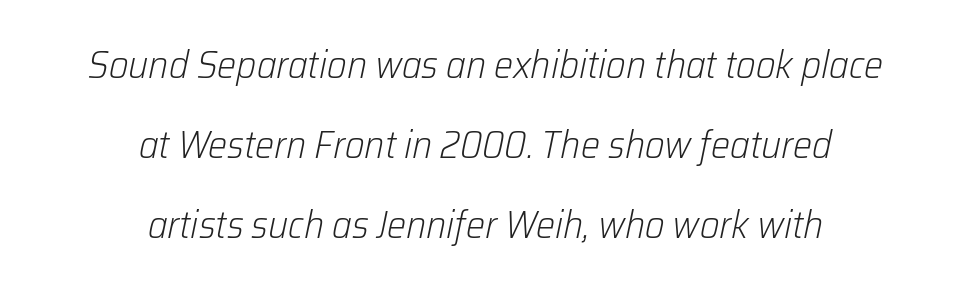
Both edges are ragged and mirror each other, which tells us the setting is centered. Is this a fixed-width face? No — the glyphs have proportional, varying widths. Inter-character spacing is left at the font's built-in metrics. The typography opts for an oblique posture over an upright one.
